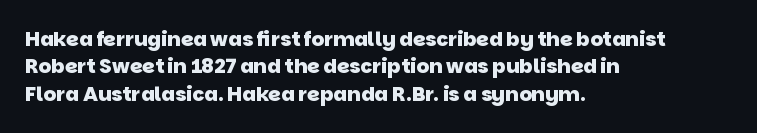
Words appear dense and cohesive because spacing is normal. Teacher's note: observe the even left margin — that is flush-left alignment. Regarding leading, the lines here are spaced in the standard way. No word sits above an underline. Plenty of ink on the page — the face is bold.
